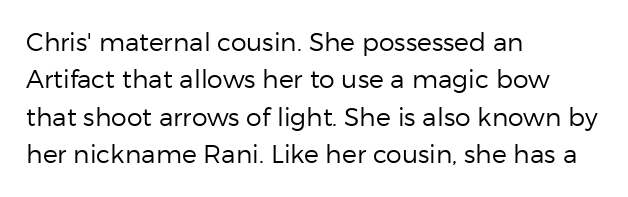
The image shows 25 px text type, upright; set left-aligned, normal line spacing (1.5x), normal letter spacing, not underlined.
